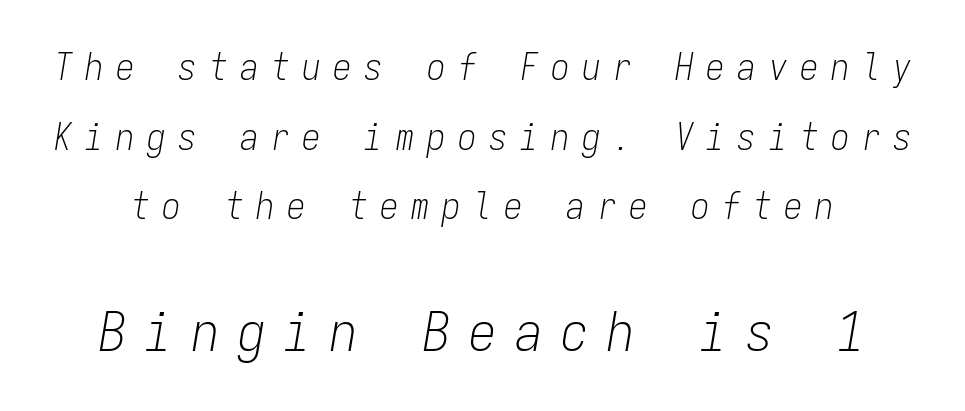
Q: Is the text bold? A: No.
Q: Is the text italic (slanted)? A: Yes, it leans right by about 9 degrees.
Q: Is the text underlined? A: No.
Q: Is the spacing between letters normal or unusually wide? A: Unusually wide.
Q: Which block of text is set in a larger size, the first (top) or the second (bottom)? A: The second (bottom) one.
Q: Width (condensed, normal, or wide)? A: Condensed.
Q: Stroke contrast? A: Low.
Q: x-height? A: Medium.
Q: Monospaced? A: Yes.
